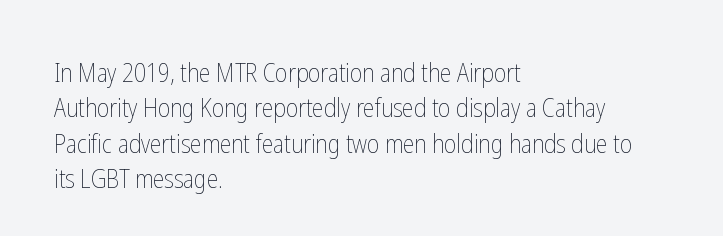
Vertically, the passage feels balanced, rows spaced as you'd expect. No italicization has been applied; the sample stays upright. A bare baseline throughout the passage. Think standard paragraph weight, or any step lighter than that.
